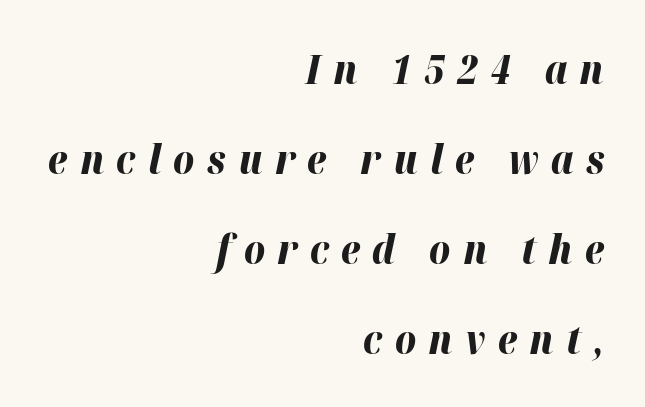
The image shows 40 px bold type, italic (leaning right); set right-aligned, loose line spacing (2.25x), unusually wide letter spacing (+0.31 em), not underlined; high stroke contrast and a medium x-height.
